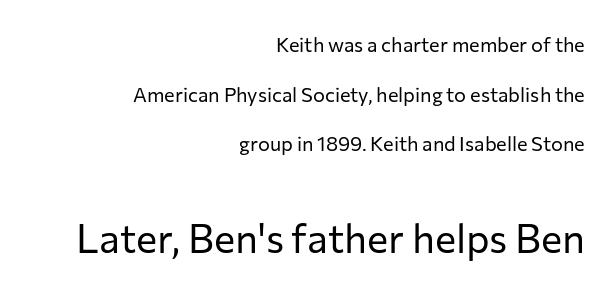
The leading is generous, giving the passage an open texture. Tall strokes in this sample are plumb rather than angled. The typeface has the unassuming heft of standard copy or less. Reading top to bottom, the characters get bigger at the block break. Examine the stroke ends and you'll find no serifs.
